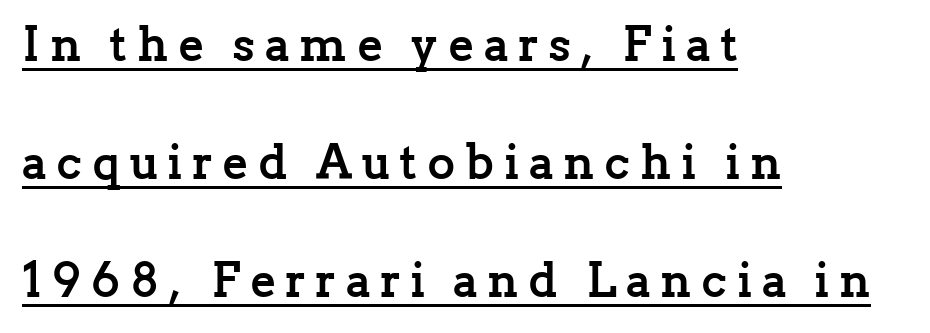
Q: Is the text bold? A: Yes.
Q: Is the text italic (slanted)? A: No, it is upright.
Q: Is the typeface a serif or a sans-serif typeface? A: Serif.
Q: Is the text underlined? A: Yes.
Q: How is the paragraph aligned? A: Left-aligned.
Q: Is the spacing between letters normal or unusually wide? A: Unusually wide.
Q: Is the spacing between lines tight, normal or loose? A: Loose.
Q: Width (condensed, normal, or wide)? A: Normal.
Q: Stroke contrast? A: Low.
Q: x-height? A: Medium.
Q: Monospaced? A: No.
